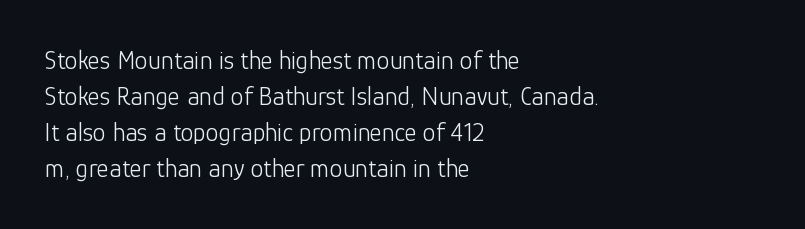
Q: Is the text bold? A: No.
Q: Is the text italic (slanted)? A: No, it is upright.
Q: Is the text underlined? A: No.
Q: How is the paragraph aligned? A: Left-aligned.
Q: Is the spacing between letters normal or unusually wide? A: Normal.
Q: Is the spacing between lines tight, normal or loose? A: Normal.
